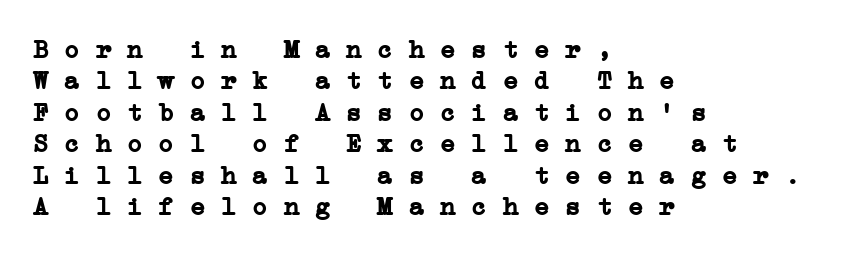
The glyphs are unaccompanied by any horizontal stroke below them. Weight check: bold — yes, fully. Glyph-to-glyph distance matches everyday printed text. Teacher's note: observe the even left margin — that is flush-left alignment.
